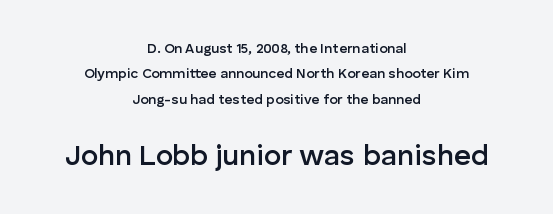
The image shows 29 px semibold sans-serif type, upright; set centered, line spacing 1.82x, normal letter spacing, not underlined; the second (bottom) block is 2.07x larger; low stroke contrast and a medium x-height.
